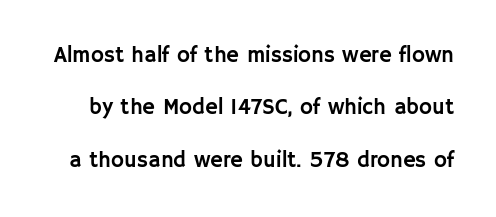
The image shows 22 px text type, upright; set loose line spacing (2.38x), normal letter spacing, not underlined.
